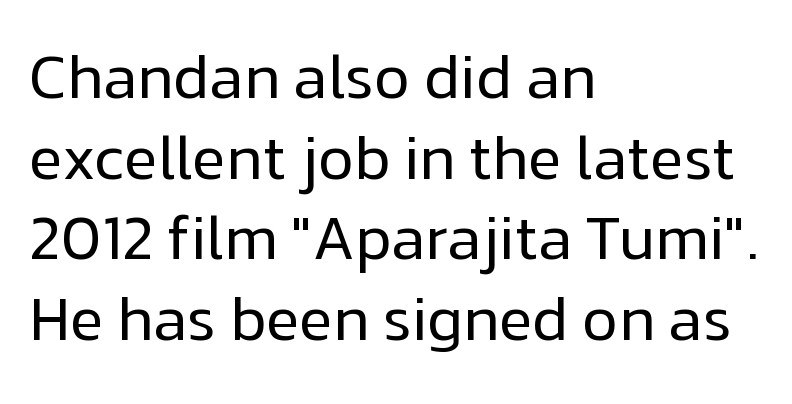
{"serif": "no", "italic": "no", "bold": "no", "weight": "regular", "width": "normal", "stroke_contrast": "low", "x_height": "medium", "monospaced": "no", "underline": "no", "align": "left", "line_spacing": "normal", "line_spacing_ratio": 1.3, "letter_spacing": "normal", "letter_spacing_em": 0.0, "glyph_px": 62}
